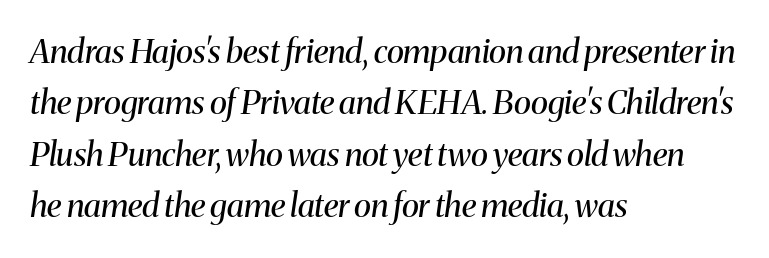
The letterforms sit at book weight or below. Horizontally, the lines are justified to the leading edge only. Look at the bottom of the vertical strokes: they flare into serifs here. Character widths vary here, with narrow letters taking less room than wide ones. Underline: absent.
